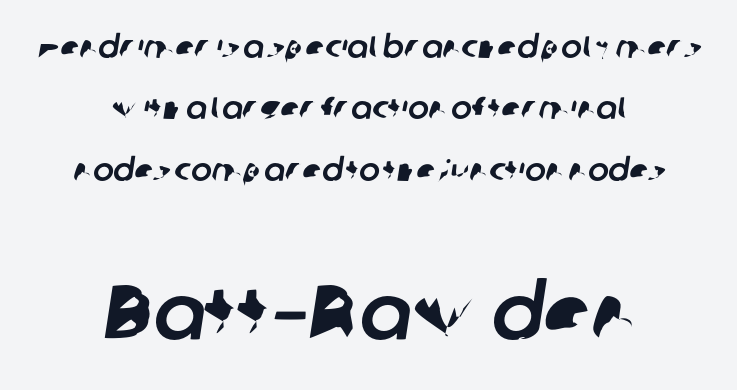
Nobody drew a line under any word here. What's the leading like? Stretched, with rows far apart. Bigger letters appear in the bottom chunk; the top chunk is reduced. Honestly, the letter spacing is just normal — you wouldn't notice it.
